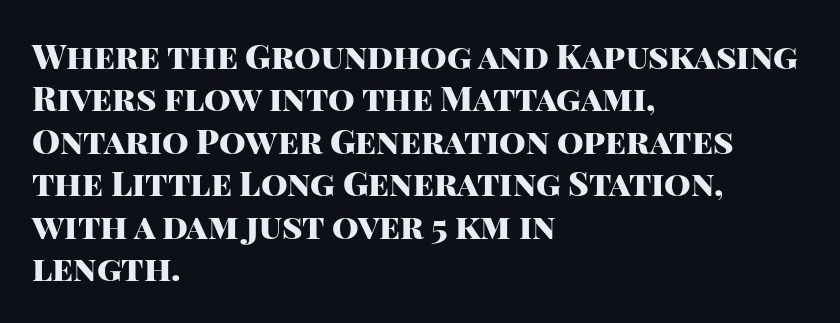
Q: Is the text bold? A: Yes.
Q: Is the text italic (slanted)? A: No, it is upright.
Q: Is the typeface a serif or a sans-serif typeface? A: Sans-serif.
Q: Is the text underlined? A: No.
Q: How is the paragraph aligned? A: Left-aligned.
Q: Is the spacing between letters normal or unusually wide? A: Normal.
Q: Is the spacing between lines tight, normal or loose? A: Normal.
Q: Width (condensed, normal, or wide)? A: Normal.
Q: Stroke contrast? A: High.
Q: x-height? A: Large.
Q: Monospaced? A: No.
